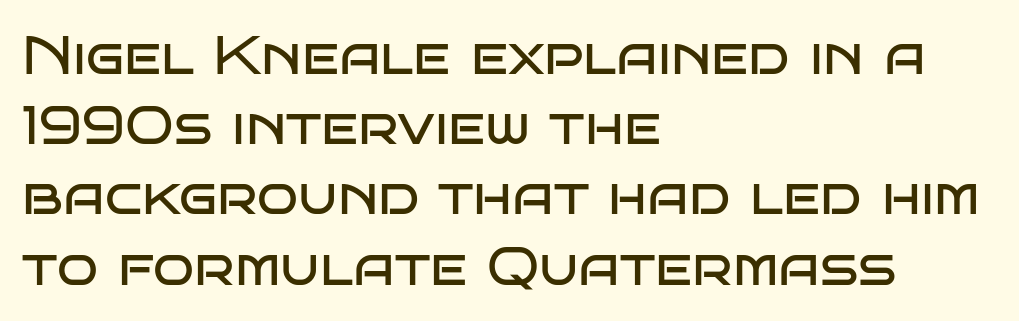
{"serif": "no", "italic": "no", "bold": "no", "weight": "regular", "width": "wide", "stroke_contrast": "low", "x_height": "large", "monospaced": "no", "underline": "no", "align": "left", "line_spacing": "normal", "line_spacing_ratio": 1.3, "letter_spacing": "normal", "letter_spacing_em": 0.0, "glyph_px": 54}
